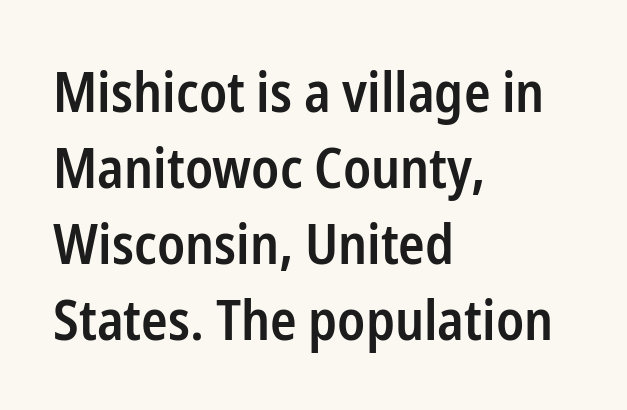
Q: Is the text bold? A: Semi-bold.
Q: Is the text italic (slanted)? A: No, it is upright.
Q: Is the typeface a serif or a sans-serif typeface? A: Sans-serif.
Q: Is the text underlined? A: No.
Q: How is the paragraph aligned? A: Left-aligned.
Q: Is the spacing between letters normal or unusually wide? A: Normal.
Q: Is the spacing between lines tight, normal or loose? A: Normal.
Q: Width (condensed, normal, or wide)? A: Condensed.
Q: Stroke contrast? A: Low.
Q: x-height? A: Medium.
Q: Monospaced? A: No.
